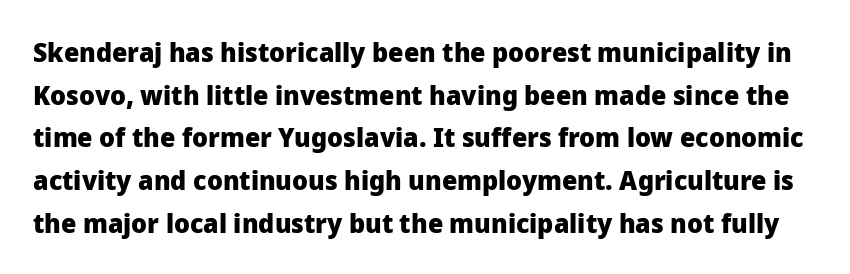
Q: Is the text bold? A: Yes.
Q: Is the text italic (slanted)? A: No, it is upright.
Q: Is the text underlined? A: No.
Q: Is the spacing between letters normal or unusually wide? A: Normal.
Q: Is the spacing between lines tight, normal or loose? A: Normal.
